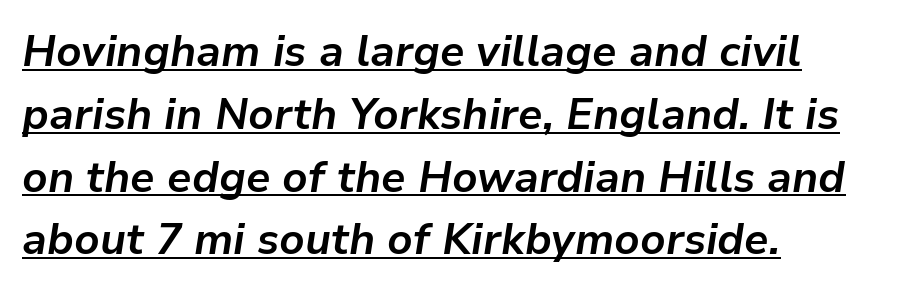
{"italic": "yes", "lean": "right", "slant_degrees": 9, "bold": "yes", "weight": "bold", "width": "normal", "stroke_contrast": "low", "x_height": "medium", "monospaced": "no", "underline": "yes", "align": "left", "line_spacing": "normal", "line_spacing_ratio": 1.46, "letter_spacing": "normal", "letter_spacing_em": 0.0, "glyph_px": 43}
